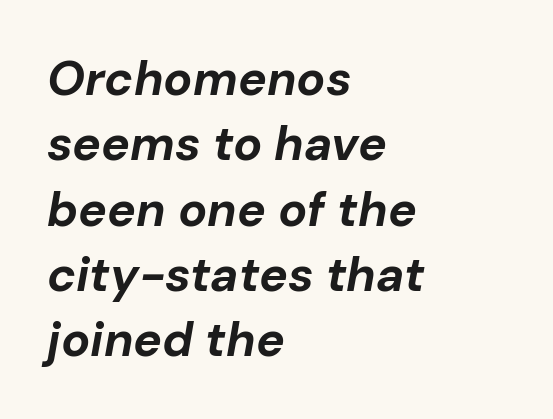
The image shows 48 px bold type, italic (leaning right); set left-aligned, normal line spacing (1.36x), normal letter spacing, not underlined; low stroke contrast and a medium x-height.
